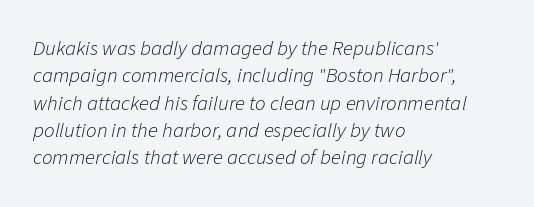
{"italic": "yes", "lean": "right", "slant_degrees": 11, "bold": "no", "underline": "no", "align": "left", "line_spacing": "normal", "line_spacing_ratio": 1.3, "letter_spacing": "normal", "letter_spacing_em": 0.0, "glyph_px": 21}
